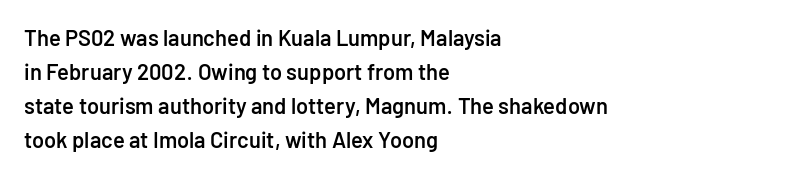
Q: Is the text bold? A: Semi-bold.
Q: Is the text italic (slanted)? A: No, it is upright.
Q: Is the text underlined? A: No.
Q: How is the paragraph aligned? A: Left-aligned.
Q: Is the spacing between letters normal or unusually wide? A: Normal.
Q: Is the spacing between lines tight, normal or loose? A: Normal.
